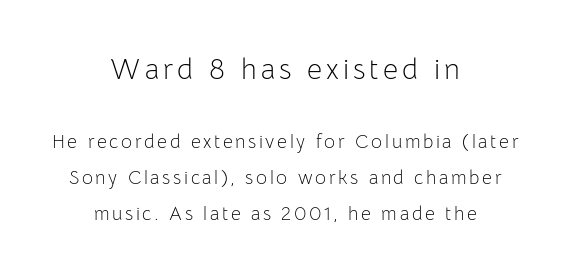
The image shows 29 px light sans-serif type, upright; set centered, loose line spacing (1.91x), not underlined; the first (top) block is 1.53x larger; low stroke contrast and a medium x-height.
